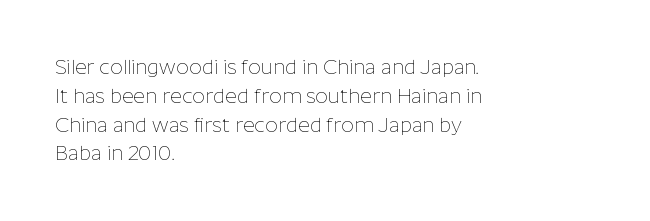
The image shows 20 px text type, upright; set left-aligned, normal line spacing (1.44x), normal letter spacing, not underlined.
